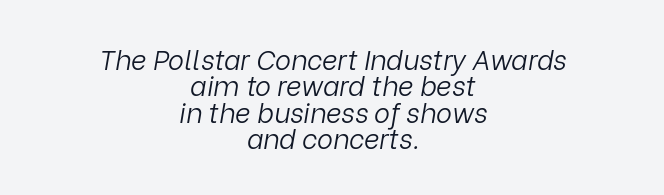
{"italic": "yes", "lean": "right", "slant_degrees": 9, "bold": "no", "underline": "no", "align": "center", "line_spacing": "tight", "line_spacing_ratio": 0.98, "letter_spacing": "normal", "letter_spacing_em": 0.0, "glyph_px": 27}
